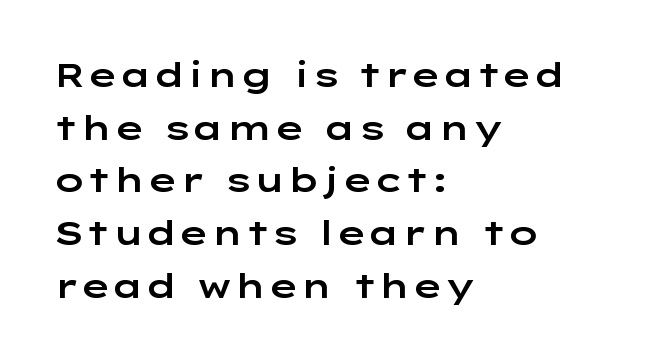
The image shows 34 px wide sans-serif type, upright; set left-aligned, normal line spacing (1.55x), normal letter spacing, not underlined; low stroke contrast and a medium x-height.
